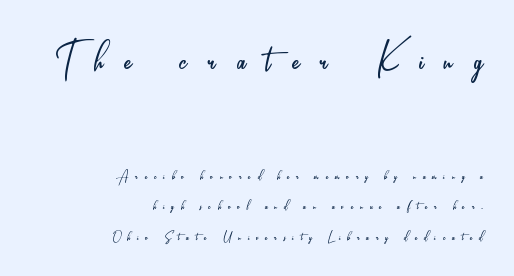
Q: Is the text bold? A: No.
Q: Is the text italic (slanted)? A: Yes.
Q: Is the typeface a serif or a sans-serif typeface? A: Sans-serif.
Q: Is the text underlined? A: No.
Q: How is the paragraph aligned? A: Right-aligned.
Q: Is the spacing between letters normal or unusually wide? A: Unusually wide.
Q: Which block of text is set in a larger size, the first (top) or the second (bottom)? A: The first (top) one.
Q: Width (condensed, normal, or wide)? A: Condensed.
Q: Stroke contrast? A: Low.
Q: x-height? A: Small.
Q: Monospaced? A: No.
